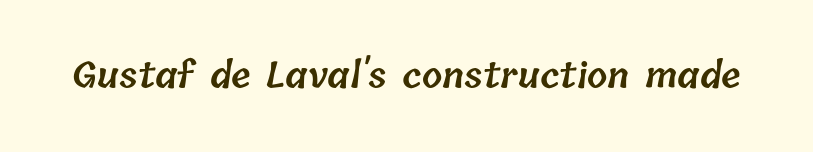
{"bold": "semi", "weight": "semibold", "width": "normal", "stroke_contrast": "low", "x_height": "medium", "monospaced": "no", "underline": "no", "letter_spacing": "normal", "letter_spacing_em": 0.0, "glyph_px": 36}
